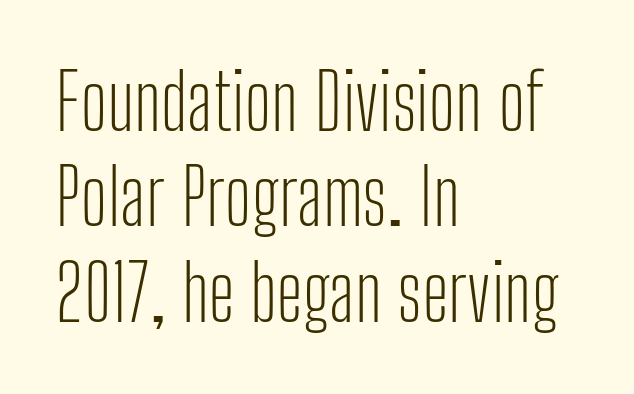
The image shows 77 px light, condensed sans-serif type, upright; set left-aligned, line spacing 1.24x, normal letter spacing, not underlined; low stroke contrast and a medium x-height.
